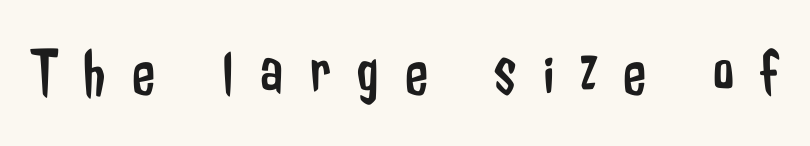
The letters advance in unequal steps, a hallmark of proportional type. A typesetter would label this face a sans. Does the lettering tilt? It doesn't — this is upright. Look at the tracking — it's clearly loosened, letters drifting apart. Decoration check: the copy has no underline.
